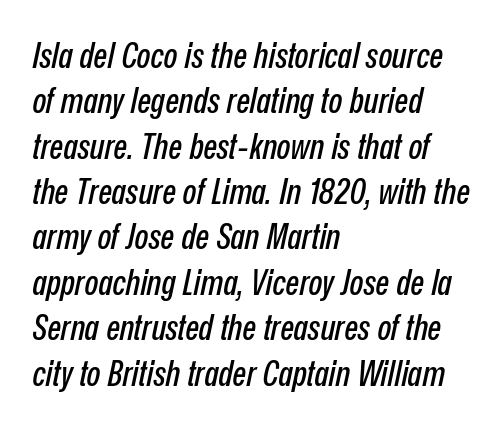
{"italic": "yes", "lean": "right", "slant_degrees": 12, "width": "condensed", "stroke_contrast": "low", "x_height": "medium", "monospaced": "no", "underline": "no", "align": "left", "line_spacing": "normal", "line_spacing_ratio": 1.26, "letter_spacing": "normal", "letter_spacing_em": 0.0, "glyph_px": 36}
